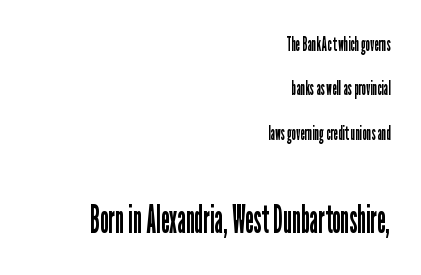
Here the glyphs are tracked normally, forming tight word shapes. The cut favours lightness, reaching ordinary text weight at its darkest. Does the lettering tilt? It doesn't — this is upright. The passage is arranged like a letterhead date or caption credit — flush right. If you squint, the bottom block still reads clearly — it's the larger of the two.
